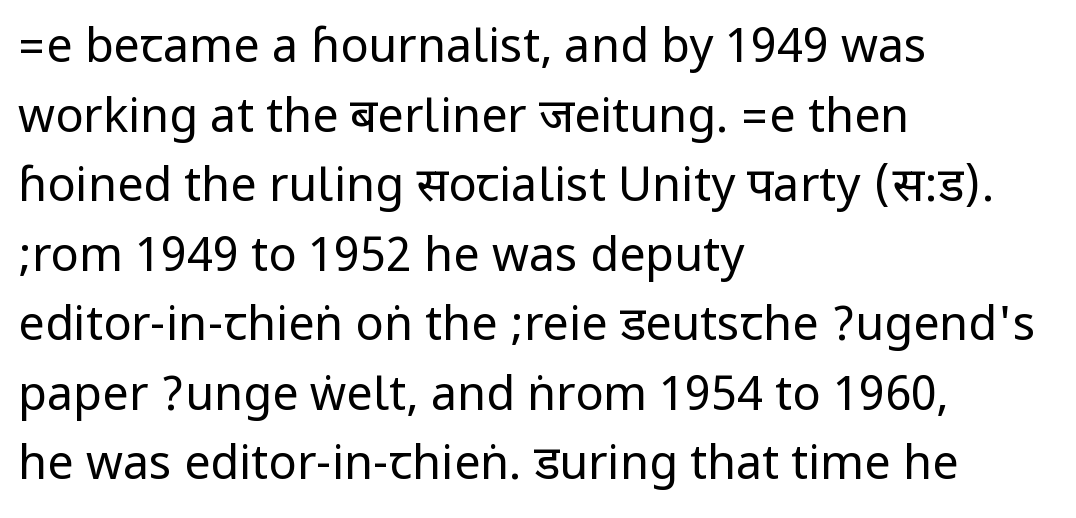
On a weight scale, this lands at 450 or below. Notice how descenders clear the ascenders below comfortably — that's standard leading. Only glyphs here, with clear space below each row. Line beginnings align vertically; line endings do not. This is sans-serif lettering, the kind often seen on screens and signage. In terms of letterspacing, this is plain default setting.
